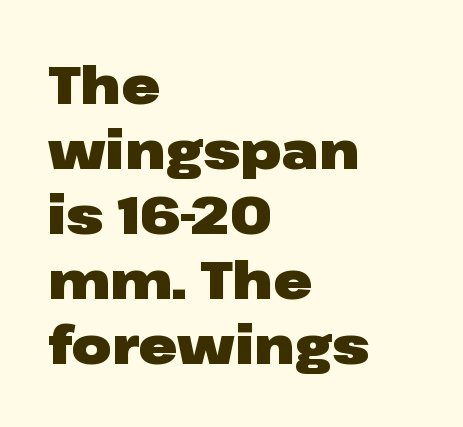
Unlike italic type, these characters show no tilt at all. Interline gaps are of average width in this sample. Reading down the block, your eye returns to a fixed left position each line. These lines keep a tight, regular rhythm from letter to letter. The glyphs have the mass of a bold cut.
